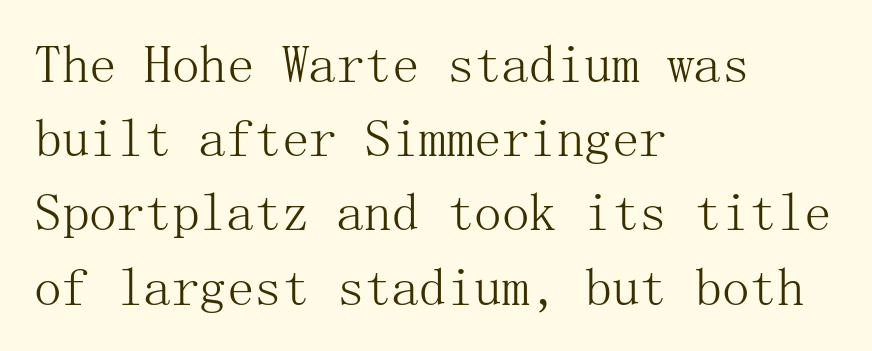
The image shows 55 px light serif type, upright; set left-aligned, normal line spacing (1.35x), normal letter spacing, not underlined; medium stroke contrast and a medium x-height.
